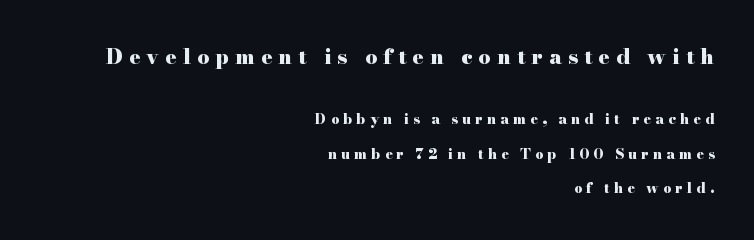
Q: Is the text bold? A: Yes.
Q: Is the text italic (slanted)? A: No, it is upright.
Q: Is the text underlined? A: No.
Q: How is the paragraph aligned? A: Right-aligned.
Q: Is the spacing between letters normal or unusually wide? A: Unusually wide.
Q: Is the spacing between lines tight, normal or loose? A: Loose.
Q: Which block of text is set in a larger size, the first (top) or the second (bottom)? A: The first (top) one.
